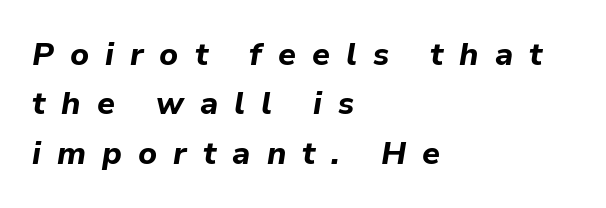
Q: Is the text bold? A: Yes.
Q: Is the text italic (slanted)? A: Yes, it leans right by about 9 degrees.
Q: Is the text underlined? A: No.
Q: How is the paragraph aligned? A: Left-aligned.
Q: Is the spacing between letters normal or unusually wide? A: Unusually wide.
Q: Is the spacing between lines tight, normal or loose? A: Normal.
Q: Width (condensed, normal, or wide)? A: Normal.
Q: Stroke contrast? A: Low.
Q: x-height? A: Medium.
Q: Monospaced? A: No.
